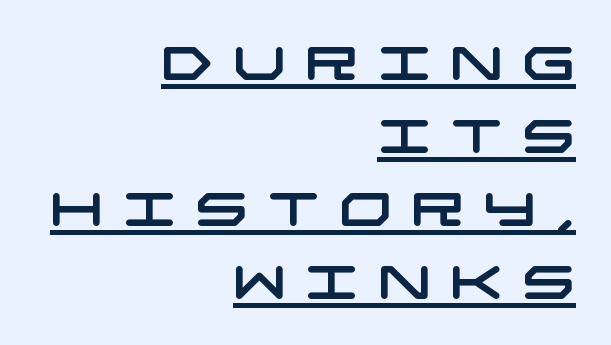
The image shows 47 px wide sans-serif type; set right-aligned, normal line spacing (1.55x), unusually wide letter spacing (+0.4 em), underlined; low stroke contrast and a large x-height.
